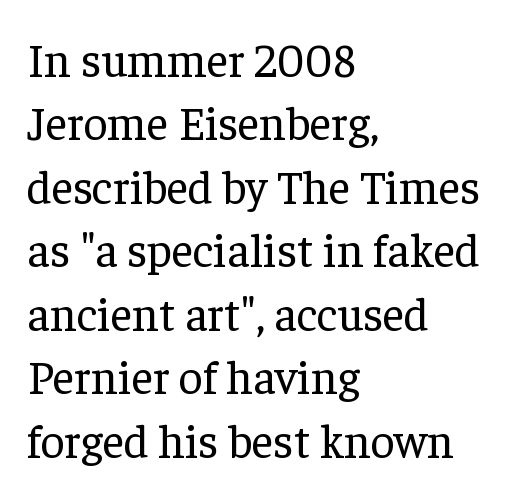
Tall strokes in this sample are plumb rather than angled. Tracking value appears to be zero — textbook default spacing. Quick note: underline off. Summary of vertical rhythm: regular, with standard interline spacing. Compared with a centered layout, this one pins lines to the left instead.
